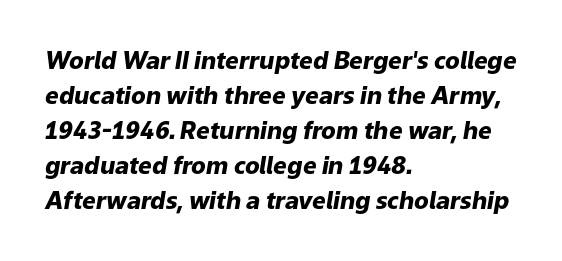
{"italic": "yes", "lean": "right", "slant_degrees": 9, "bold": "yes", "underline": "no", "align": "left", "line_spacing": "normal", "line_spacing_ratio": 1.46, "letter_spacing": "normal", "letter_spacing_em": 0.0, "glyph_px": 24}
